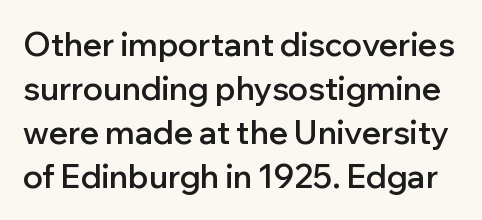
The image shows 32 px semibold sans-serif type, upright; set normal line spacing (1.37x), normal letter spacing, not underlined; low stroke contrast and a medium x-height.
